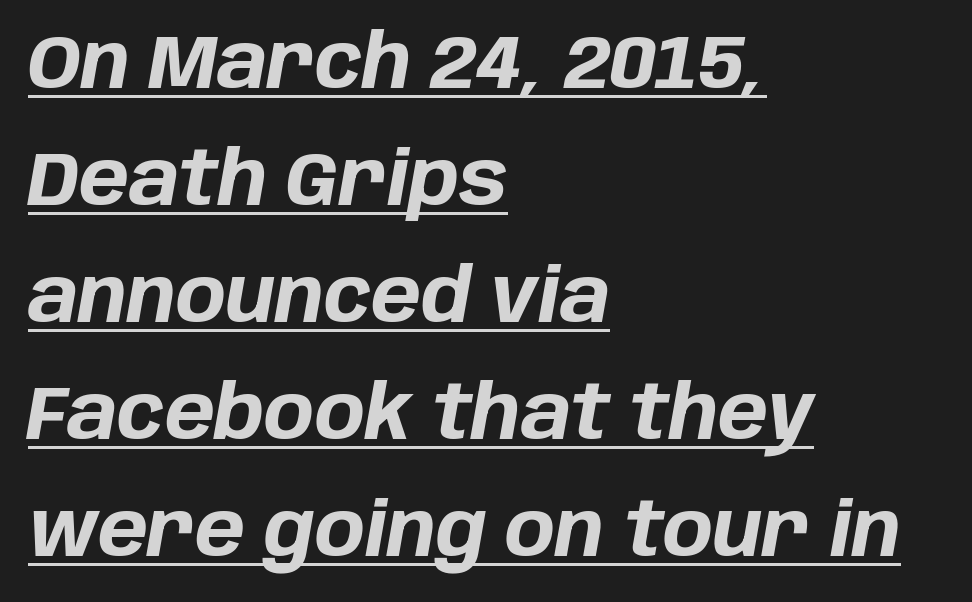
{"italic": "yes", "lean": "right", "slant_degrees": 10, "bold": "yes", "weight": "bold", "width": "normal", "stroke_contrast": "low", "x_height": "large", "monospaced": "no", "underline": "yes", "align": "left", "line_spacing": "normal", "line_spacing_ratio": 1.56, "letter_spacing": "normal", "letter_spacing_em": 0.0, "glyph_px": 75}
